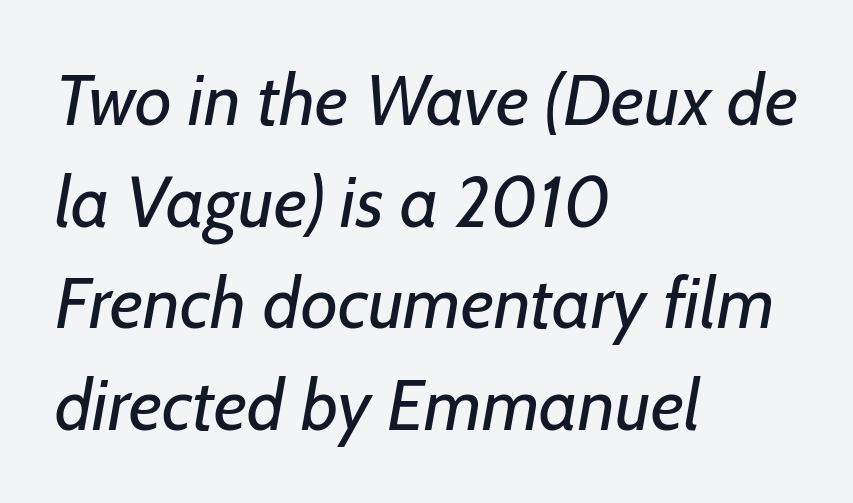
The image shows 72 px regular-weight sans-serif type; set left-aligned, normal line spacing (1.41x), normal letter spacing, not underlined; low stroke contrast and a medium x-height.
